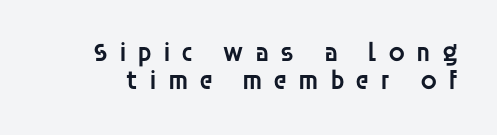
{"italic": "no", "bold": "semi", "underline": "no", "line_spacing": "tight", "line_spacing_ratio": 1.04, "letter_spacing": "wide", "letter_spacing_em": 0.39, "glyph_px": 27}
